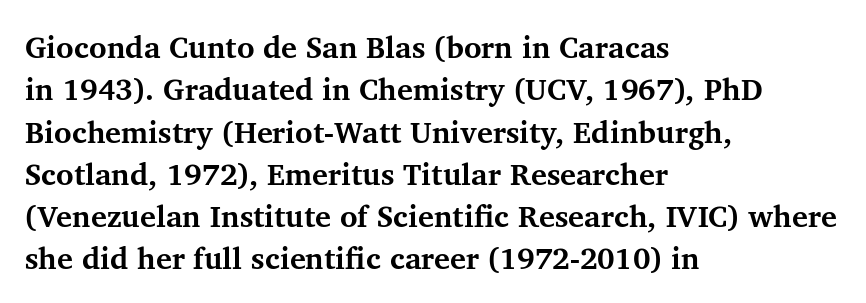
The image shows 30 px bold serif type, upright; set left-aligned, normal line spacing (1.41x), normal letter spacing, not underlined; medium stroke contrast and a medium x-height.
